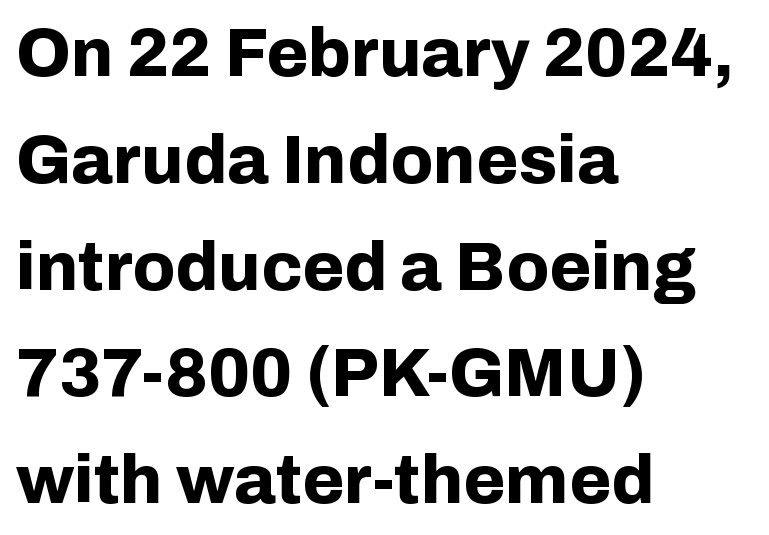
Posture: straight, roman, zero tilt. The font family rendered here belongs to the sans-serif group. The letters sit at their default tracking, neither squeezed nor spread. The words here are not underlined. The lines in this sample share a left origin and differ only in where they stop. The passage shown is typed in a proportional face where columns would drift.
